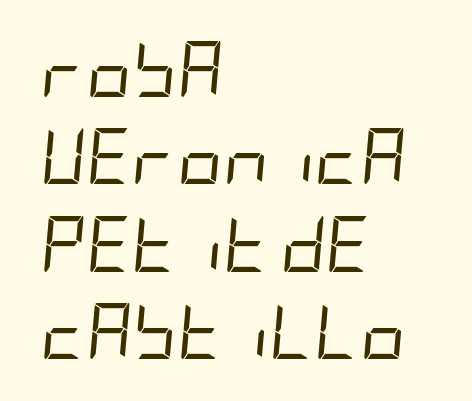
{"italic": "yes", "lean": "right", "slant_degrees": 5, "bold": "no", "weight": "regular", "width": "condensed", "stroke_contrast": "low", "x_height": "large", "underline": "no", "align": "left", "line_spacing": "normal", "line_spacing_ratio": 1.56, "letter_spacing": "normal", "letter_spacing_em": 0.0, "glyph_px": 56}
